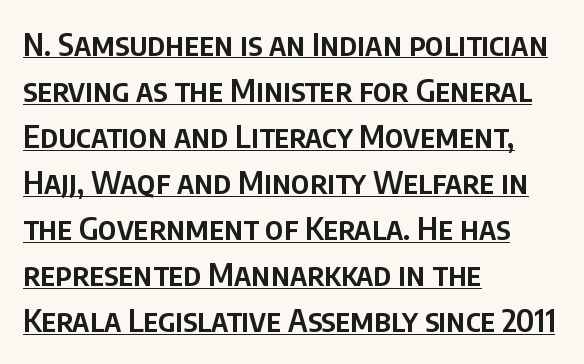
{"serif": "no", "italic": "no", "bold": "semi", "weight": "semibold", "width": "condensed", "stroke_contrast": "low", "x_height": "large", "monospaced": "no", "underline": "yes", "align": "left", "line_spacing": "normal", "line_spacing_ratio": 1.44, "letter_spacing": "normal", "letter_spacing_em": 0.0, "glyph_px": 32}
